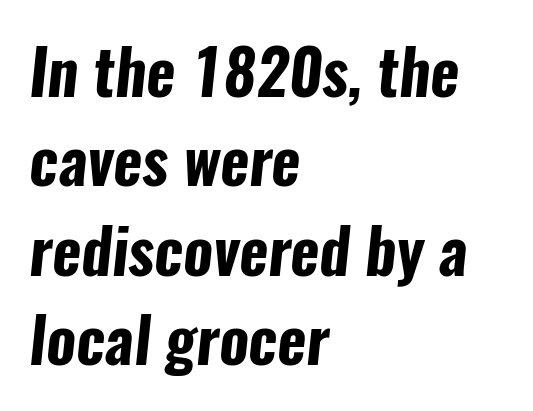
Check under the words: just untouched page. The letterforms sit shoulder to shoulder at normal distance. The paragraph shown leans on its left margin. This sample keeps an unexceptional amount of space between lines.
